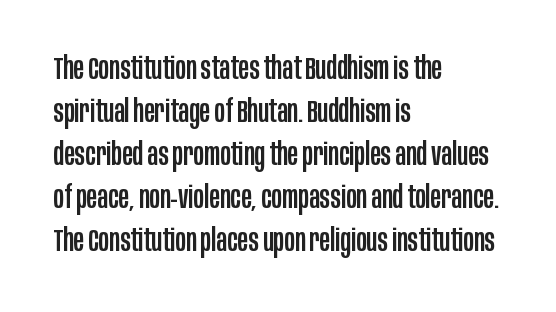
Layout note: lines flush left. Style check: upright. The letters carry no serifs — their stems end cleanly without finishing strokes. The rendering uses a moderate line-height, typical for paragraphs.
